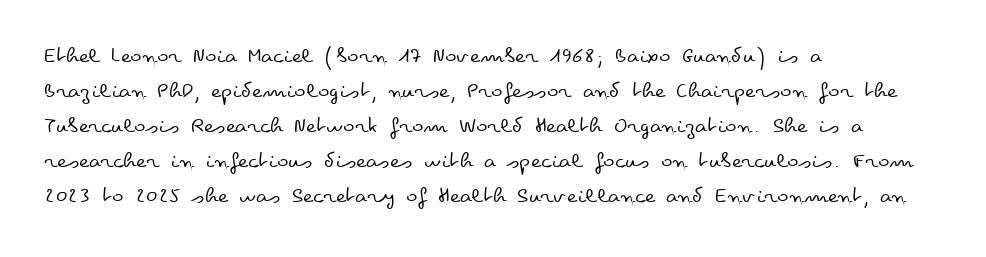
Q: Is the text bold? A: No.
Q: Is the text italic (slanted)? A: No, it is upright.
Q: Is the text underlined? A: No.
Q: How is the paragraph aligned? A: Left-aligned.
Q: Is the spacing between letters normal or unusually wide? A: Normal.
Q: Is the spacing between lines tight, normal or loose? A: Normal.
